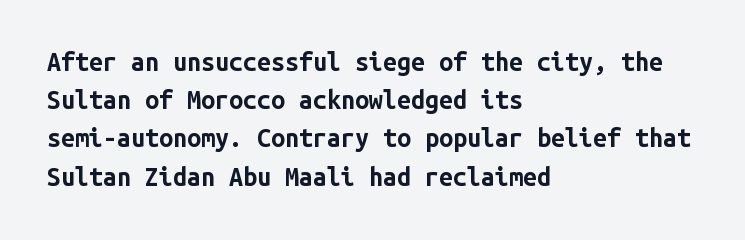
The image shows 25 px bold type, upright; set left-aligned, normal line spacing (1.53x), normal letter spacing, not underlined.
